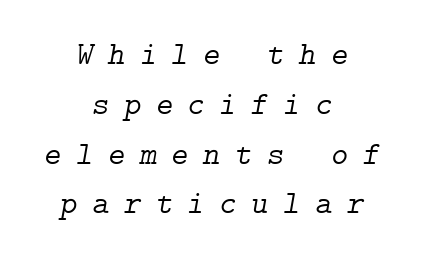
The image shows 33 px light serif type, italic (leaning right); set centered, normal line spacing (1.51x), unusually wide letter spacing (+0.44 em), not underlined; low stroke contrast and a medium x-height.
